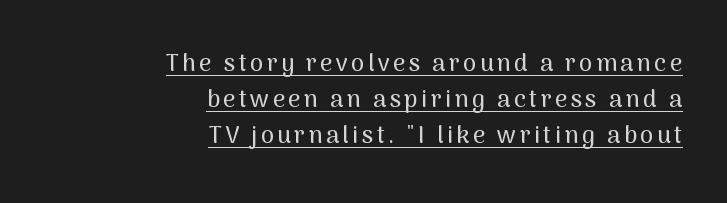
{"italic": "no", "underline": "yes", "align": "right", "line_spacing": "normal", "line_spacing_ratio": 1.51, "glyph_px": 24}
